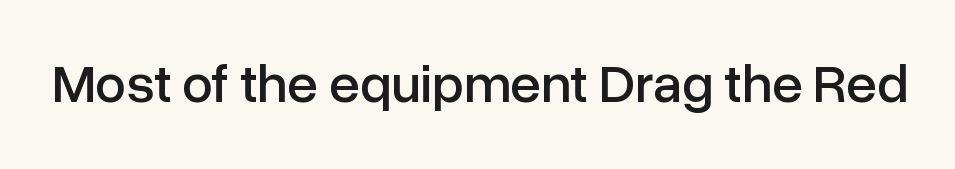
The image shows 55 px sans-serif type, upright; set normal letter spacing, not underlined; low stroke contrast and a medium x-height.
